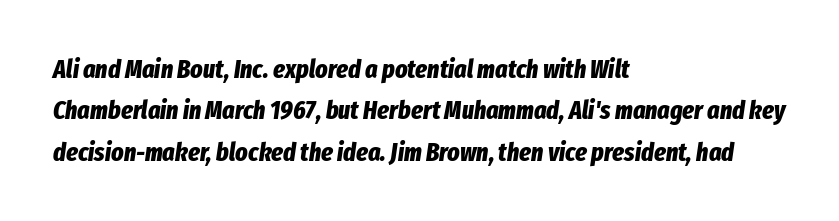
Q: Is the text bold? A: Yes.
Q: Is the text italic (slanted)? A: Yes, it leans right by about 8 degrees.
Q: Is the text underlined? A: No.
Q: How is the paragraph aligned? A: Left-aligned.
Q: Is the spacing between letters normal or unusually wide? A: Normal.
Q: Is the spacing between lines tight, normal or loose? A: Normal.
